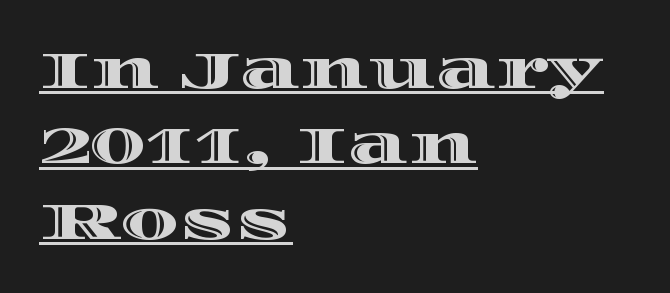
Q: Is the text italic (slanted)? A: No, it is upright.
Q: Is the text underlined? A: Yes.
Q: How is the paragraph aligned? A: Left-aligned.
Q: Is the spacing between letters normal or unusually wide? A: Normal.
Q: Is the spacing between lines tight, normal or loose? A: Normal.
Q: Width (condensed, normal, or wide)? A: Wide.
Q: x-height? A: Large.
Q: Monospaced? A: No.
